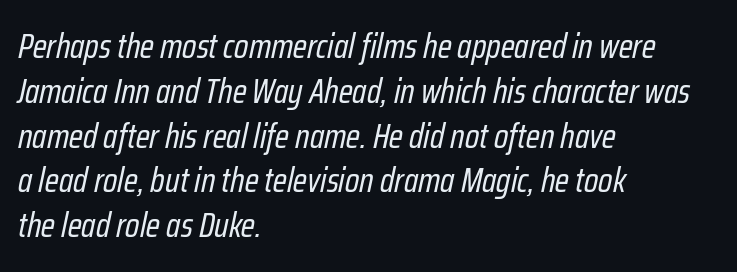
Words float on clear page, feet unadorned. The letters look calm and open, with moderate or lighter stems. Compared with typical paragraphs, the rows here are spaced about the same. In CSS terms this would be text-align: left. Compared with ordinary roman type, these characters are visibly tilted.
